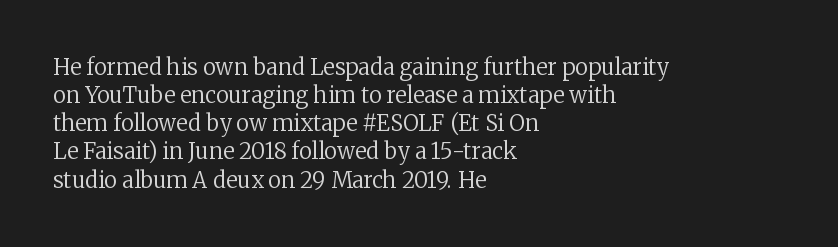
Normally led — the rows are evenly, conventionally spaced. Underlining? Definitely not there. The axis of the letterforms is exactly vertical. The passage is arranged the way most books set body copy — flush left. Default kerning and tracking; the words read as compact shapes.
